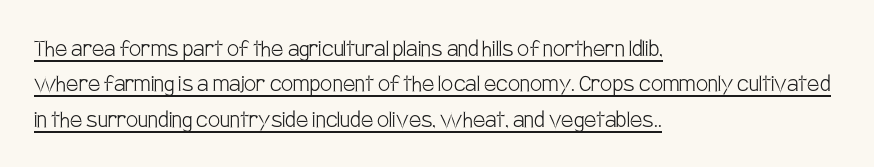
{"italic": "no", "bold": "no", "underline": "yes", "align": "left", "line_spacing": "normal", "line_spacing_ratio": 1.31, "letter_spacing": "normal", "letter_spacing_em": 0.0, "glyph_px": 27}
